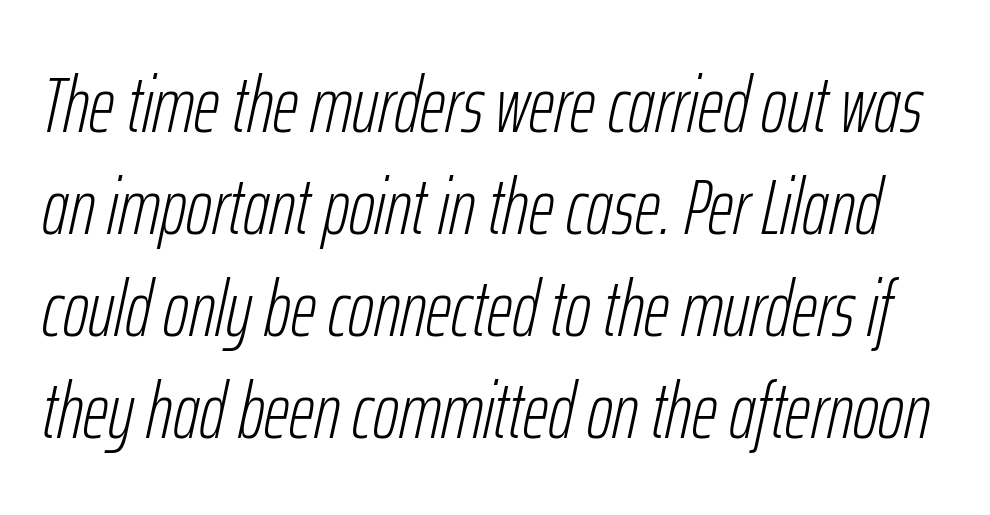
Do the characters align in a grid? No, the font is proportional. Is there much room between lines? A standard amount, neither cramped nor airy. Observe the ordinary spacing: letters are neighbours, not strangers. A clean baseline with only descenders dipping below it. A quiet, ordinary-to-light weight characterises the typeface.
